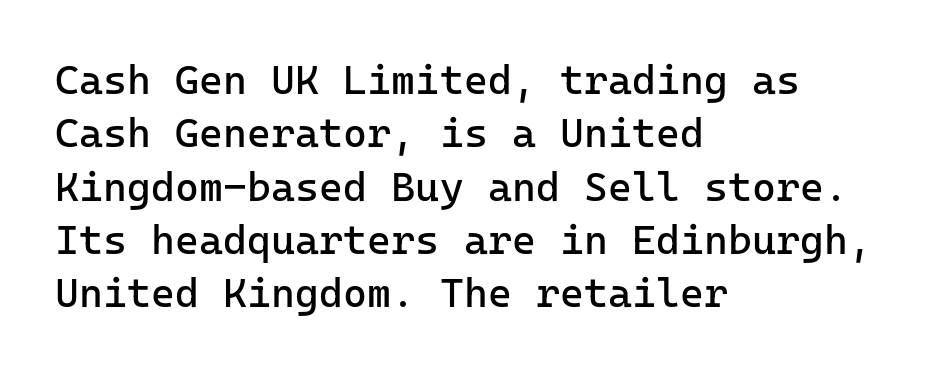
Nothing heavy about these letters — not bold at all. The strip under each line holds only bare page. How would I describe the line gaps? Plain and ordinary. Serifs: no, the terminals of the letterforms are clean. Teacher's note: observe the even left margin — that is flush-left alignment.
